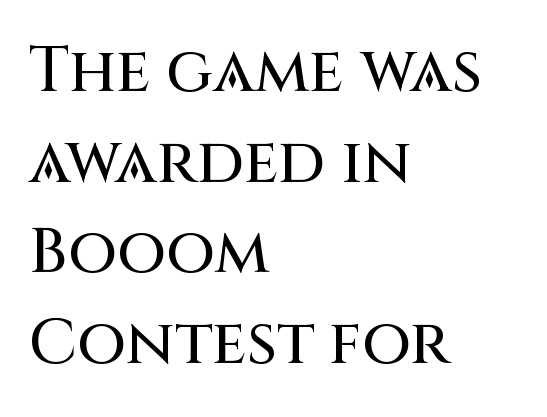
Q: Is the text italic (slanted)? A: No, it is upright.
Q: Is the typeface a serif or a sans-serif typeface? A: Sans-serif.
Q: Is the text underlined? A: No.
Q: How is the paragraph aligned? A: Left-aligned.
Q: Is the spacing between letters normal or unusually wide? A: Normal.
Q: Is the spacing between lines tight, normal or loose? A: Normal.
Q: Width (condensed, normal, or wide)? A: Normal.
Q: Stroke contrast? A: Medium.
Q: x-height? A: Large.
Q: Monospaced? A: No.
